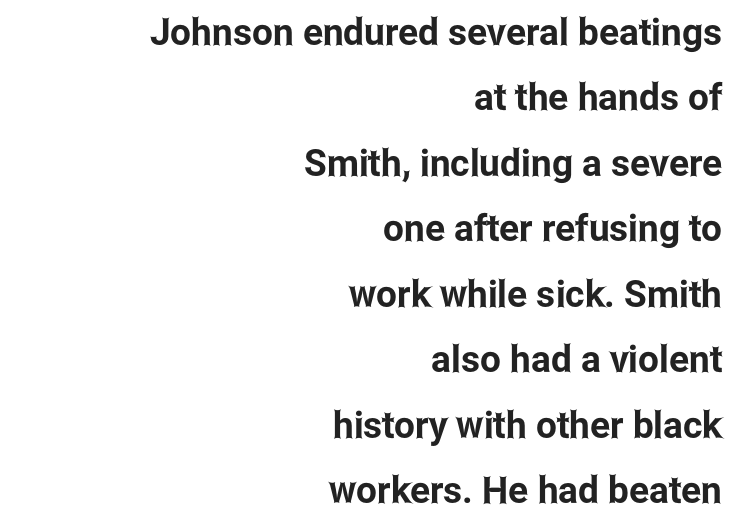
Q: Is the text italic (slanted)? A: No, it is upright.
Q: Is the typeface a serif or a sans-serif typeface? A: Sans-serif.
Q: Is the text underlined? A: No.
Q: How is the paragraph aligned? A: Right-aligned.
Q: Is the spacing between letters normal or unusually wide? A: Normal.
Q: Width (condensed, normal, or wide)? A: Condensed.
Q: Stroke contrast? A: Low.
Q: x-height? A: Medium.
Q: Monospaced? A: No.
